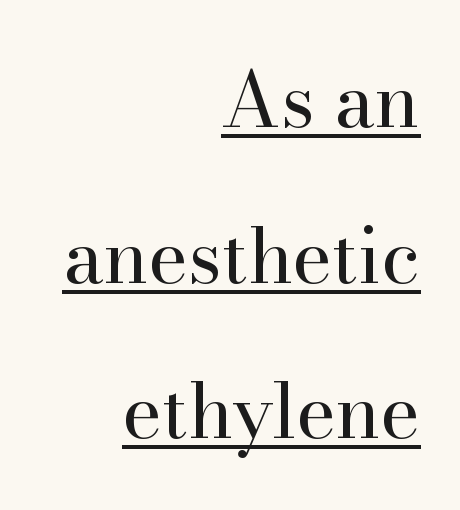
Q: Is the text bold? A: No.
Q: Is the text italic (slanted)? A: No, it is upright.
Q: Is the typeface a serif or a sans-serif typeface? A: Serif.
Q: Is the text underlined? A: Yes.
Q: How is the paragraph aligned? A: Right-aligned.
Q: Is the spacing between letters normal or unusually wide? A: Normal.
Q: Is the spacing between lines tight, normal or loose? A: Loose.
Q: Width (condensed, normal, or wide)? A: Normal.
Q: Stroke contrast? A: High.
Q: x-height? A: Small.
Q: Monospaced? A: No.
